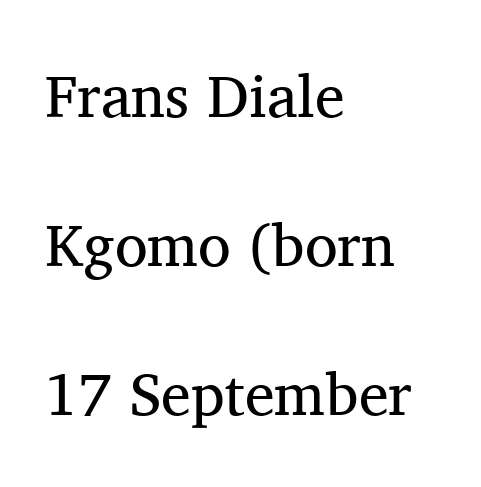
{"serif": "yes", "italic": "no", "bold": "no", "weight": "regular", "width": "normal", "stroke_contrast": "medium", "x_height": "medium", "monospaced": "no", "underline": "no", "align": "left", "line_spacing": "loose", "line_spacing_ratio": 2.48, "letter_spacing": "normal", "letter_spacing_em": 0.0, "glyph_px": 60}
